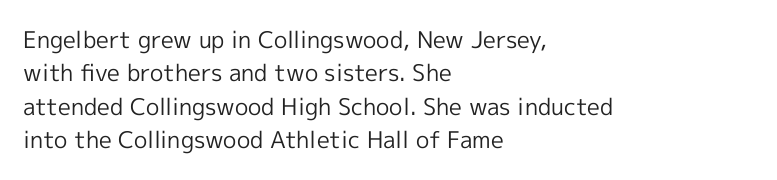
Q: Is the text bold? A: No.
Q: Is the text italic (slanted)? A: No, it is upright.
Q: Is the text underlined? A: No.
Q: How is the paragraph aligned? A: Left-aligned.
Q: Is the spacing between letters normal or unusually wide? A: Normal.
Q: Is the spacing between lines tight, normal or loose? A: Normal.
